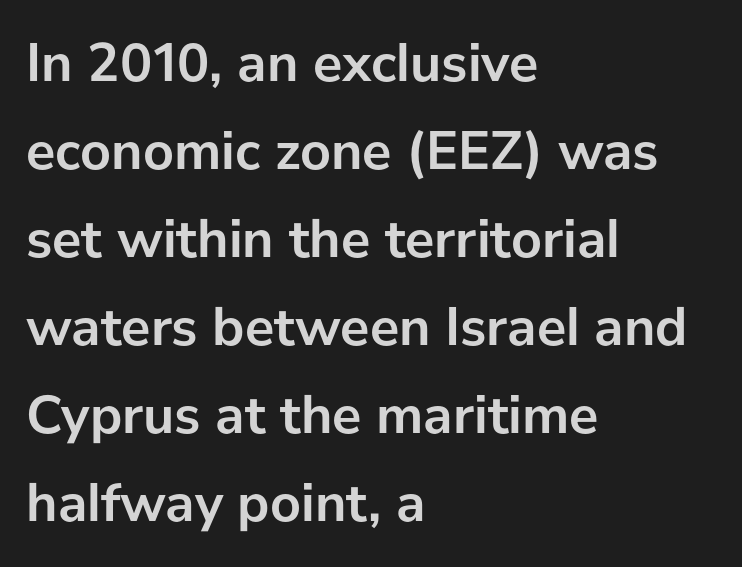
Casual observation: everything's shoved over to the left. Nope, not italic — everything's standing straight. Stroke thickness is high; the sample reads as a true bold. A bare baseline throughout the passage.
